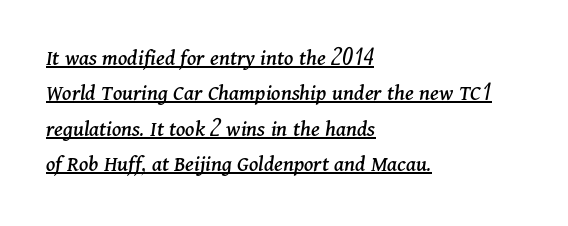
The image shows 23 px text type, italic (leaning right); set left-aligned, normal line spacing (1.54x), normal letter spacing, underlined.
